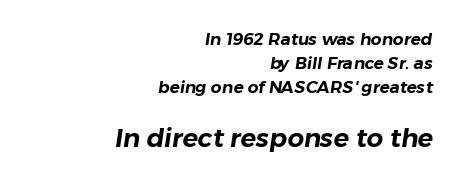
The image shows 26 px text type; set right-aligned, normal line spacing (1.42x), normal letter spacing, not underlined; the second (bottom) block is 1.53x larger.
